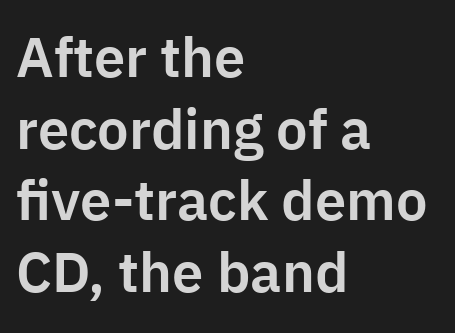
Is this a fixed-width face? No — the glyphs have proportional, varying widths. The horizontal fit of the characters is conventional and even. The lettering holds an erect, upright posture throughout. One-word summary of the alignment: left.
